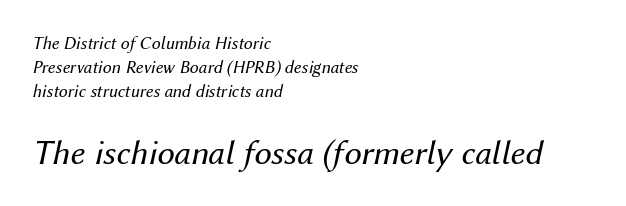
{"italic": "yes", "lean": "right", "slant_degrees": 12, "bold": "no", "weight": "regular", "width": "normal", "stroke_contrast": "medium", "x_height": "medium", "monospaced": "no", "underline": "no", "align": "left", "line_spacing": "normal", "line_spacing_ratio": 1.34, "letter_spacing": "normal", "letter_spacing_em": 0.0, "larger_block": "second", "size_ratio": 1.94, "glyph_px": 35}
